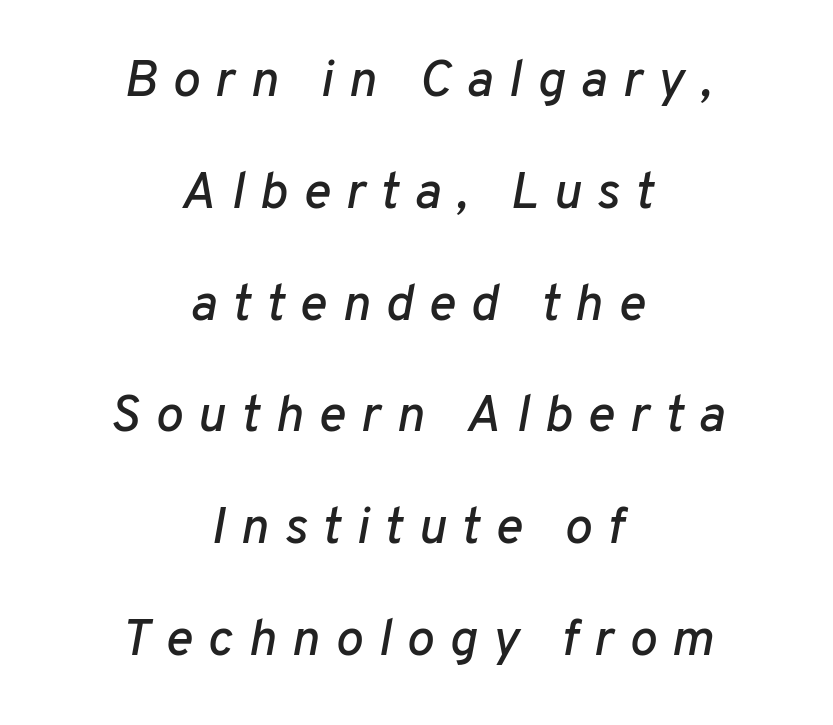
The image shows 52 px text type, italic (leaning right); set centered, loose line spacing (2.15x), unusually wide letter spacing (+0.29 em), not underlined; low stroke contrast and a medium x-height.
